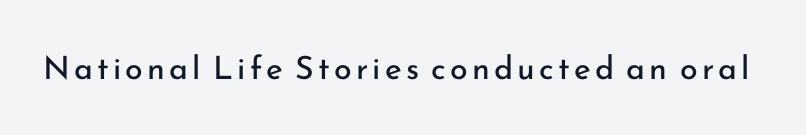
Q: Is the text bold? A: No.
Q: Is the text italic (slanted)? A: No, it is upright.
Q: Is the typeface a serif or a sans-serif typeface? A: Sans-serif.
Q: Is the text underlined? A: No.
Q: Width (condensed, normal, or wide)? A: Normal.
Q: Stroke contrast? A: Low.
Q: x-height? A: Small.
Q: Monospaced? A: No.
